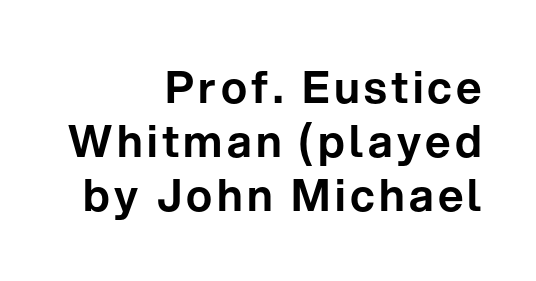
Q: Is the text italic (slanted)? A: No, it is upright.
Q: Is the typeface a serif or a sans-serif typeface? A: Sans-serif.
Q: Is the text underlined? A: No.
Q: How is the paragraph aligned? A: Right-aligned.
Q: Width (condensed, normal, or wide)? A: Normal.
Q: Stroke contrast? A: Low.
Q: x-height? A: Medium.
Q: Monospaced? A: No.
